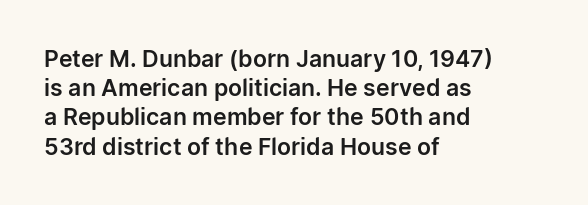
The image shows 23 px text type, upright; set left-aligned, normal line spacing (1.27x), normal letter spacing, not underlined.
